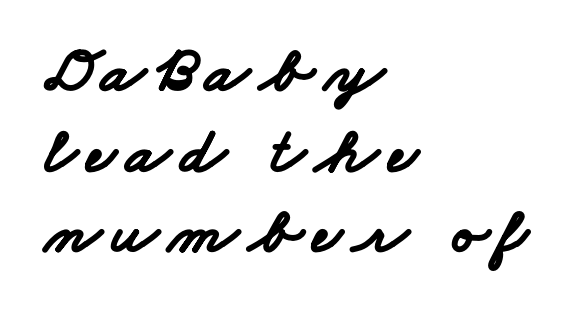
Q: Is the text bold? A: Yes.
Q: Is the typeface a serif or a sans-serif typeface? A: Sans-serif.
Q: Is the text underlined? A: No.
Q: How is the paragraph aligned? A: Left-aligned.
Q: Width (condensed, normal, or wide)? A: Wide.
Q: Stroke contrast? A: Low.
Q: x-height? A: Small.
Q: Monospaced? A: No.
